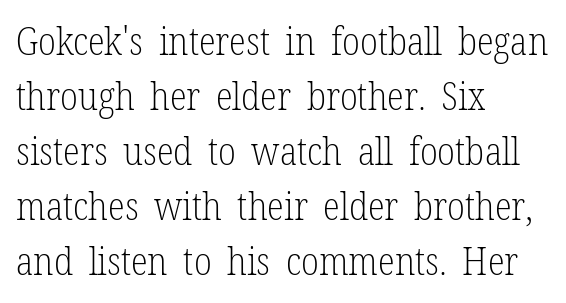
{"serif": "yes", "italic": "no", "bold": "no", "weight": "light", "width": "condensed", "stroke_contrast": "low", "x_height": "medium", "monospaced": "no", "underline": "no", "align": "left", "line_spacing": "normal", "line_spacing_ratio": 1.41, "letter_spacing": "normal", "letter_spacing_em": 0.0, "glyph_px": 39}
